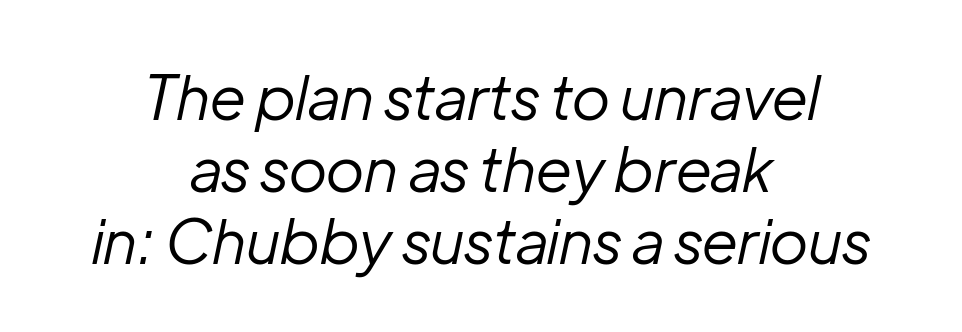
Q: Is the text bold? A: No.
Q: Is the text italic (slanted)? A: Yes, it leans right by about 12 degrees.
Q: Is the text underlined? A: No.
Q: How is the paragraph aligned? A: Centered.
Q: Is the spacing between letters normal or unusually wide? A: Normal.
Q: Width (condensed, normal, or wide)? A: Normal.
Q: Stroke contrast? A: Low.
Q: x-height? A: Medium.
Q: Monospaced? A: No.
